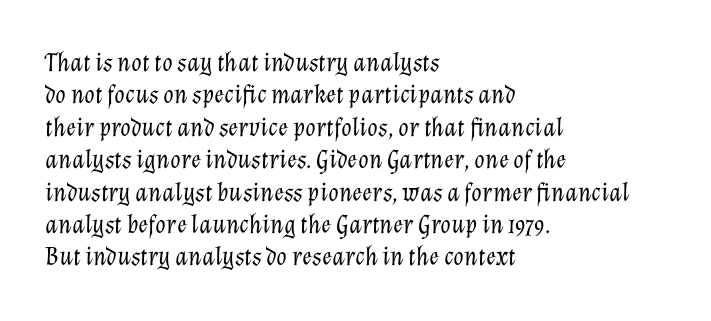
The image shows 27 px text type, italic (leaning right); set left-aligned, line spacing 1.2x, normal letter spacing, not underlined.
